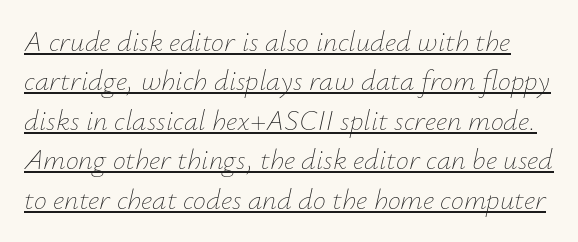
{"italic": "yes", "lean": "right", "slant_degrees": 12, "bold": "no", "weight": "thin", "width": "normal", "stroke_contrast": "low", "x_height": "small", "monospaced": "no", "underline": "yes", "line_spacing": "normal", "line_spacing_ratio": 1.36, "letter_spacing": "normal", "letter_spacing_em": 0.0, "glyph_px": 29}
